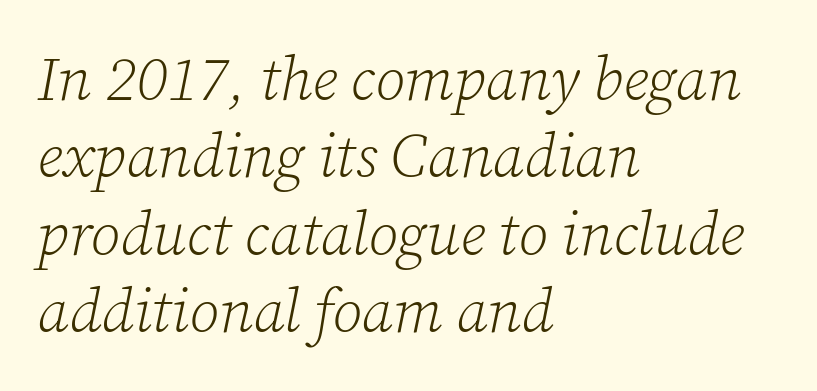
Q: Is the text bold? A: No.
Q: Is the text italic (slanted)? A: Yes, it leans right by about 12 degrees.
Q: Is the typeface a serif or a sans-serif typeface? A: Serif.
Q: Is the text underlined? A: No.
Q: How is the paragraph aligned? A: Left-aligned.
Q: Is the spacing between letters normal or unusually wide? A: Normal.
Q: Is the spacing between lines tight, normal or loose? A: Normal.
Q: Width (condensed, normal, or wide)? A: Normal.
Q: Stroke contrast? A: Low.
Q: x-height? A: Medium.
Q: Monospaced? A: No.
